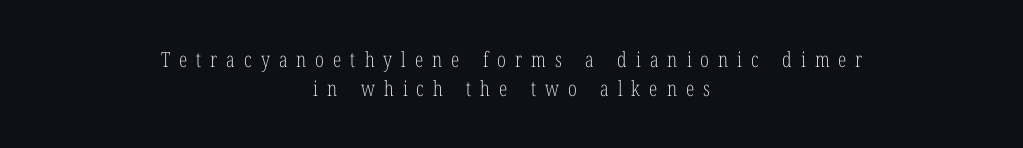
The cut favours lightness, reaching ordinary text weight at its darkest. Line starts and ends both wander, symmetrically. The space directly below the letters is spotless. Here the glyphs are tracked loosely, breaking word shapes into spaced letters.
